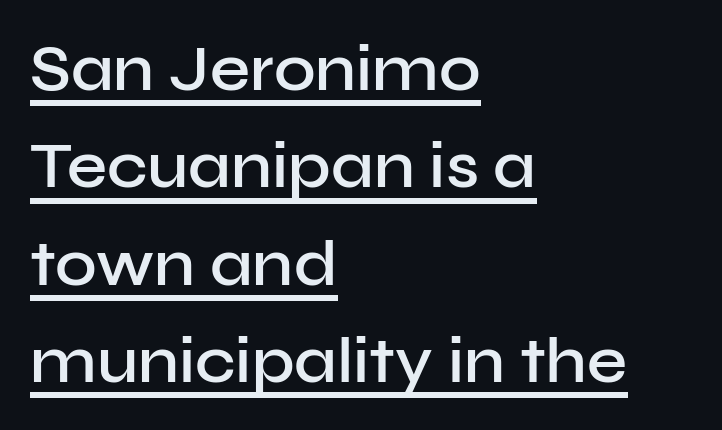
Q: Is the text bold? A: Semi-bold.
Q: Is the text italic (slanted)? A: No, it is upright.
Q: Is the typeface a serif or a sans-serif typeface? A: Sans-serif.
Q: Is the text underlined? A: Yes.
Q: How is the paragraph aligned? A: Left-aligned.
Q: Is the spacing between letters normal or unusually wide? A: Normal.
Q: Is the spacing between lines tight, normal or loose? A: Normal.
Q: Width (condensed, normal, or wide)? A: Normal.
Q: Stroke contrast? A: Low.
Q: x-height? A: Medium.
Q: Monospaced? A: No.
